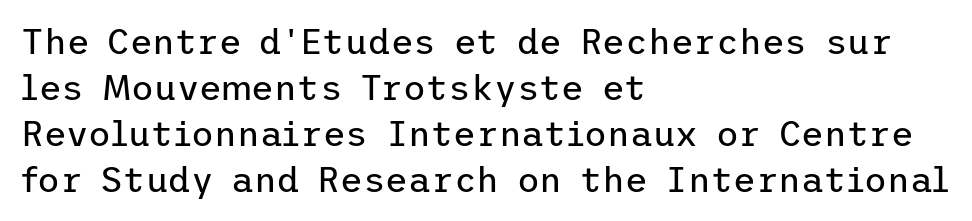
{"serif": "no", "italic": "no", "bold": "no", "weight": "regular", "width": "normal", "stroke_contrast": "low", "x_height": "medium", "underline": "no", "align": "left", "line_spacing": "normal", "line_spacing_ratio": 1.31, "letter_spacing": "normal", "letter_spacing_em": 0.0, "glyph_px": 35}
